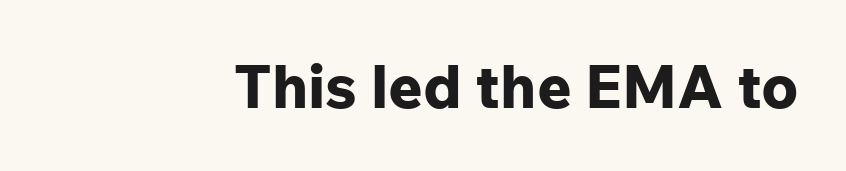
Q: Is the text bold? A: Yes.
Q: Is the text italic (slanted)? A: No, it is upright.
Q: Is the typeface a serif or a sans-serif typeface? A: Sans-serif.
Q: Is the text underlined? A: No.
Q: Is the spacing between letters normal or unusually wide? A: Normal.
Q: Width (condensed, normal, or wide)? A: Normal.
Q: Stroke contrast? A: Low.
Q: x-height? A: Medium.
Q: Monospaced? A: No.
